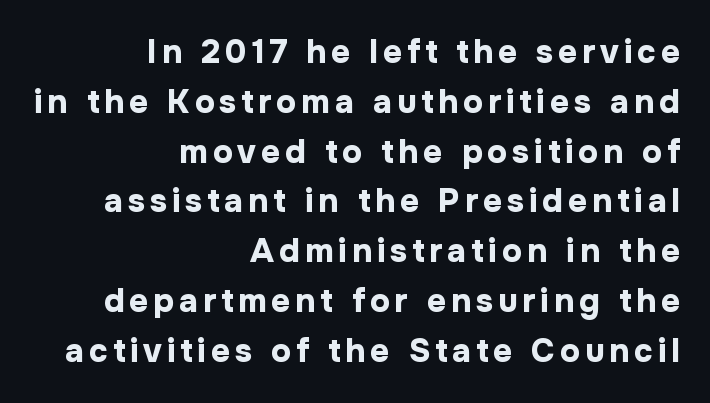
{"serif": "no", "italic": "no", "bold": "yes", "weight": "bold", "width": "normal", "stroke_contrast": "low", "x_height": "medium", "monospaced": "no", "underline": "no", "align": "right", "line_spacing": "normal", "line_spacing_ratio": 1.51, "glyph_px": 33}
